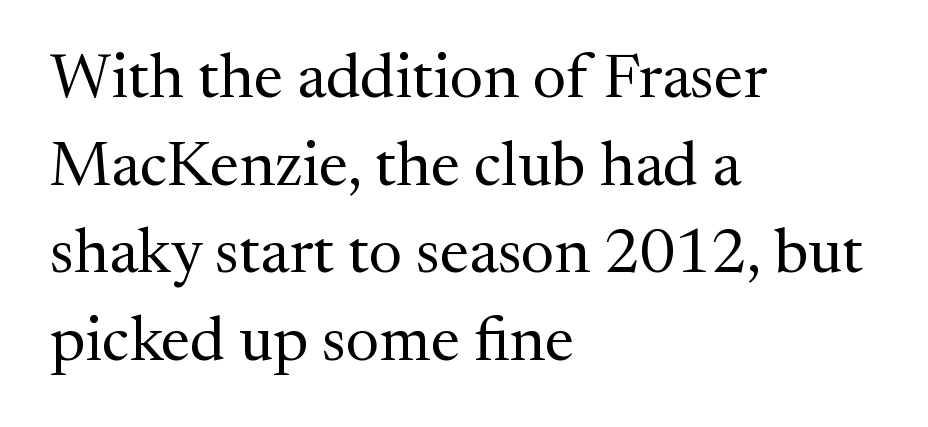
Q: Is the text bold? A: No.
Q: Is the text italic (slanted)? A: No, it is upright.
Q: Is the typeface a serif or a sans-serif typeface? A: Serif.
Q: Is the text underlined? A: No.
Q: How is the paragraph aligned? A: Left-aligned.
Q: Is the spacing between letters normal or unusually wide? A: Normal.
Q: Is the spacing between lines tight, normal or loose? A: Normal.
Q: Width (condensed, normal, or wide)? A: Normal.
Q: Stroke contrast? A: Medium.
Q: x-height? A: Medium.
Q: Monospaced? A: No.
